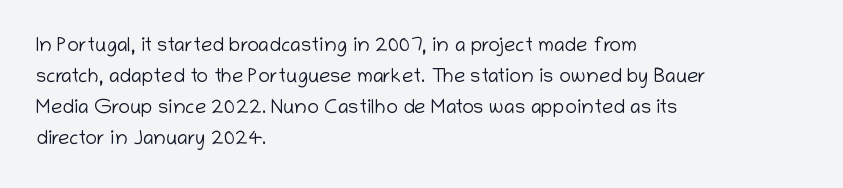
{"italic": "no", "bold": "no", "underline": "no", "align": "left", "line_spacing": "normal", "line_spacing_ratio": 1.55, "letter_spacing": "normal", "letter_spacing_em": 0.0, "glyph_px": 20}
